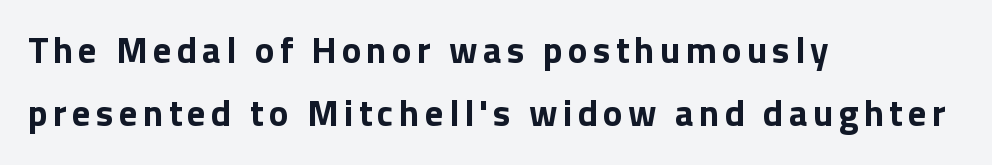
These lines are set flush left with a ragged right edge. Notice how the stems are strictly vertical — no italics here. The rendering uses a bold face; every stroke is thick and dark. A typesetter would call this proportional, since set widths differ per character. Regarding serifs, this sample does without them.
